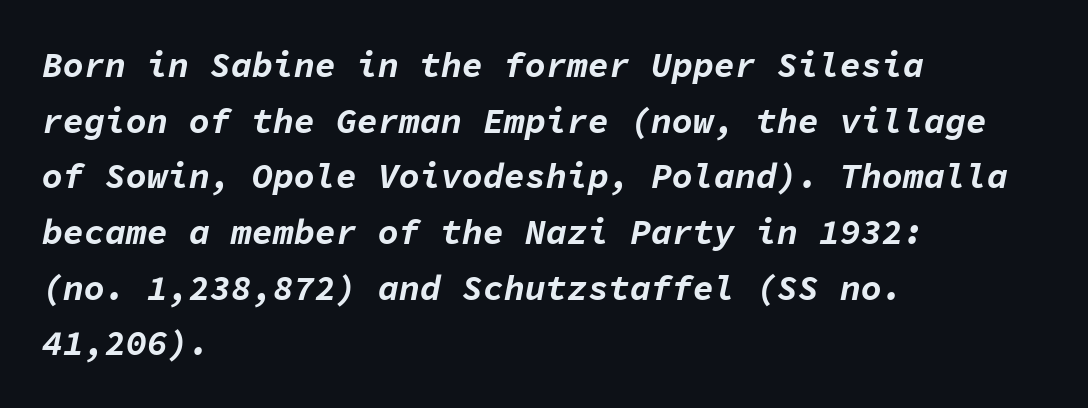
{"italic": "yes", "lean": "right", "slant_degrees": 11, "bold": "yes", "weight": "bold", "width": "normal", "stroke_contrast": "low", "x_height": "medium", "monospaced": "yes", "underline": "no", "align": "left", "line_spacing": "normal", "line_spacing_ratio": 1.59, "letter_spacing": "normal", "letter_spacing_em": 0.0, "glyph_px": 35}
